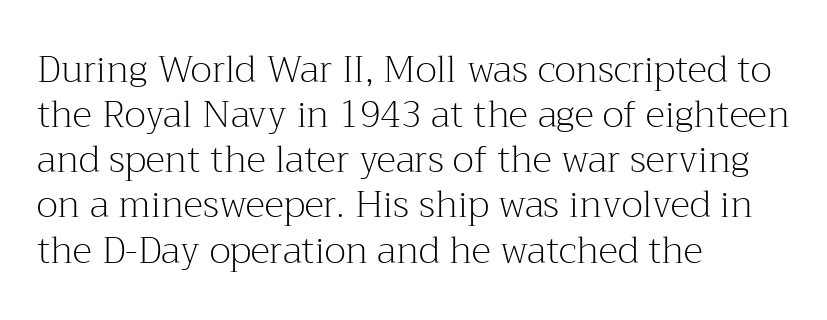
{"serif": "yes", "italic": "no", "bold": "no", "weight": "light", "width": "normal", "stroke_contrast": "medium", "x_height": "medium", "monospaced": "no", "underline": "no", "align": "left", "line_spacing_ratio": 1.22, "letter_spacing": "normal", "letter_spacing_em": 0.0, "glyph_px": 37}
